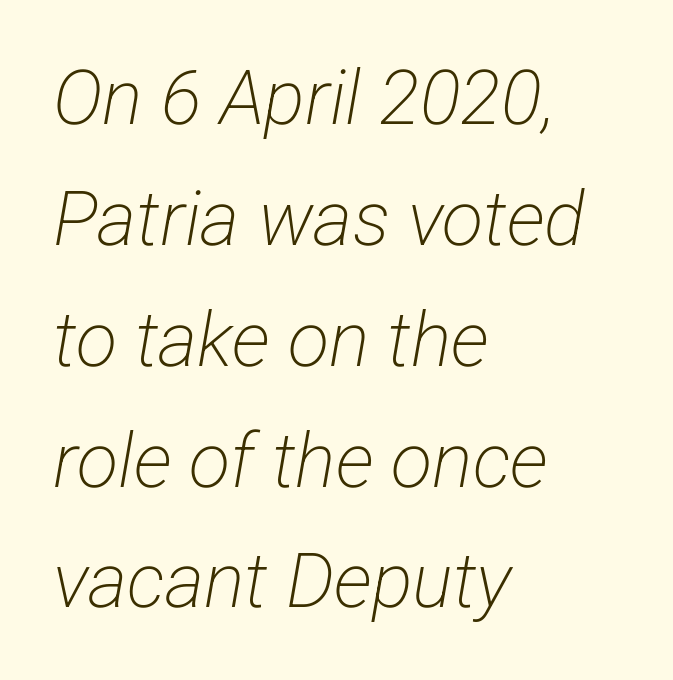
Q: Is the text bold? A: No.
Q: Is the typeface a serif or a sans-serif typeface? A: Sans-serif.
Q: Is the text underlined? A: No.
Q: How is the paragraph aligned? A: Left-aligned.
Q: Is the spacing between letters normal or unusually wide? A: Normal.
Q: Is the spacing between lines tight, normal or loose? A: Normal.
Q: Width (condensed, normal, or wide)? A: Condensed.
Q: Stroke contrast? A: Low.
Q: x-height? A: Medium.
Q: Monospaced? A: No.
